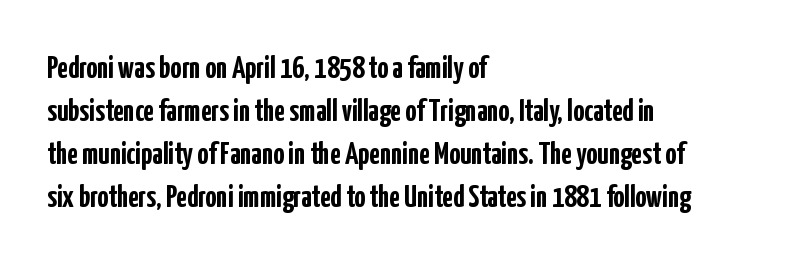
The passage shown is not underscored anywhere. Proportional: the letters do not fall into vertical columns. A full-strength bold gives these letters their thick strokes. Glyph-to-glyph distance matches everyday printed text. Each letter's strokes conclude bluntly, with no projecting serifs. Every character sits straight up, as roman type does.
